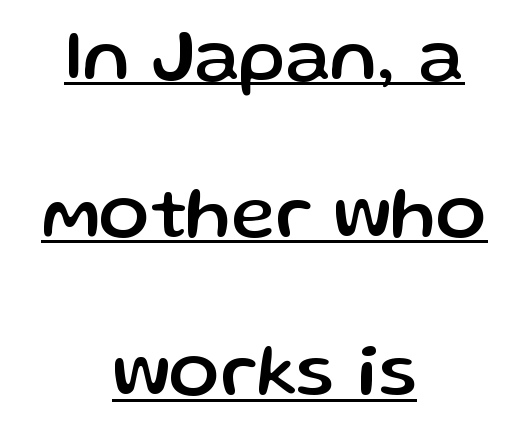
{"serif": "no", "italic": "no", "width": "normal", "stroke_contrast": "low", "x_height": "medium", "monospaced": "no", "underline": "yes", "align": "center", "line_spacing": "loose", "line_spacing_ratio": 2.11, "letter_spacing": "normal", "letter_spacing_em": 0.0, "glyph_px": 75}
